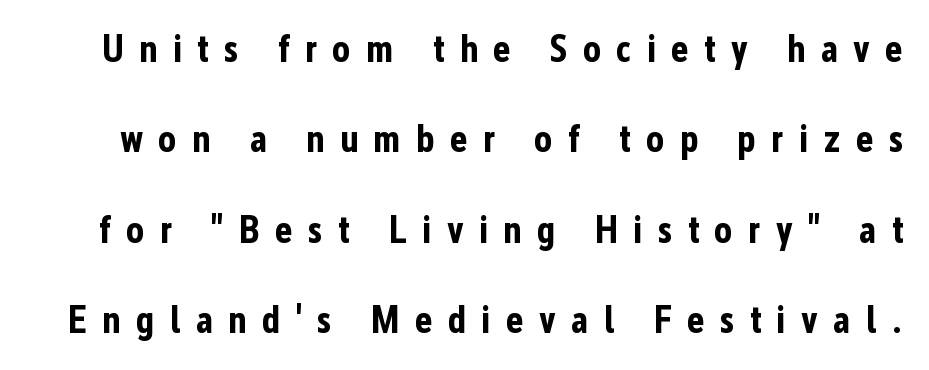
Q: Is the text bold? A: Yes.
Q: Is the text italic (slanted)? A: No, it is upright.
Q: Is the typeface a serif or a sans-serif typeface? A: Sans-serif.
Q: Is the text underlined? A: No.
Q: Is the spacing between letters normal or unusually wide? A: Unusually wide.
Q: Is the spacing between lines tight, normal or loose? A: Loose.
Q: Width (condensed, normal, or wide)? A: Condensed.
Q: Stroke contrast? A: Low.
Q: x-height? A: Medium.
Q: Monospaced? A: No.
